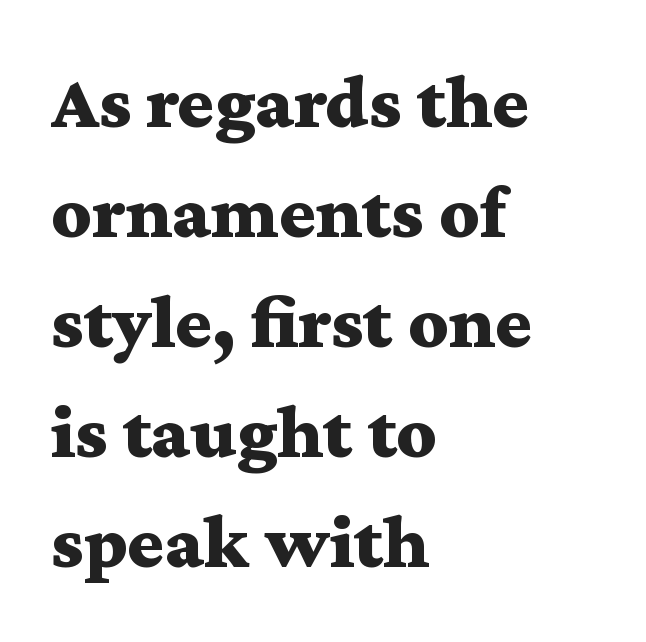
{"serif": "yes", "italic": "no", "bold": "yes", "weight": "bold", "width": "wide", "stroke_contrast": "medium", "x_height": "medium", "monospaced": "no", "underline": "no", "align": "left", "line_spacing": "normal", "line_spacing_ratio": 1.43, "letter_spacing": "normal", "letter_spacing_em": 0.0, "glyph_px": 77}
